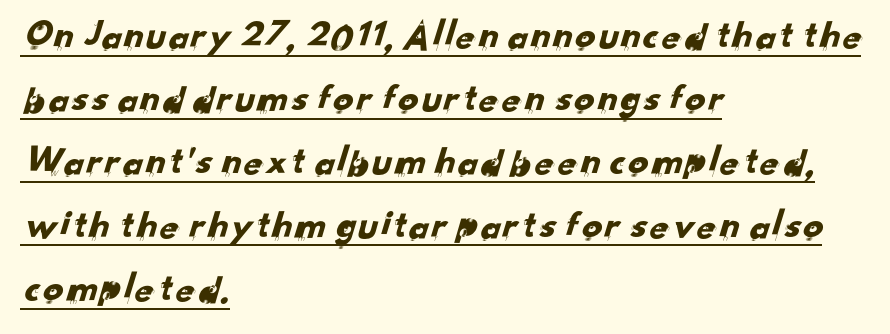
{"serif": "no", "width": "normal", "stroke_contrast": "low", "x_height": "small", "monospaced": "no", "underline": "yes", "align": "left", "line_spacing": "normal", "line_spacing_ratio": 1.58, "letter_spacing": "normal", "letter_spacing_em": 0.0, "glyph_px": 40}
